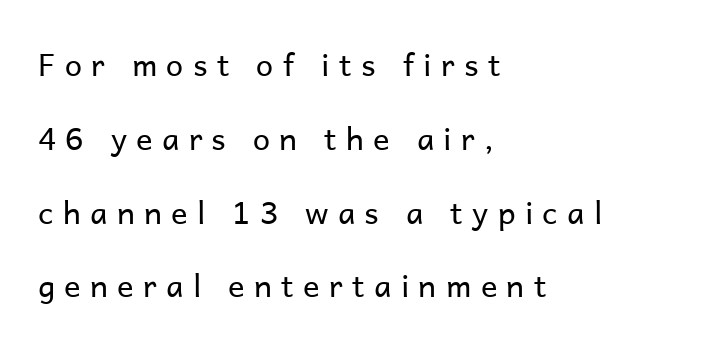
The image shows 31 px regular-weight sans-serif type, upright; set left-aligned, loose line spacing (2.38x), unusually wide letter spacing (+0.3 em), not underlined; low stroke contrast and a medium x-height.
